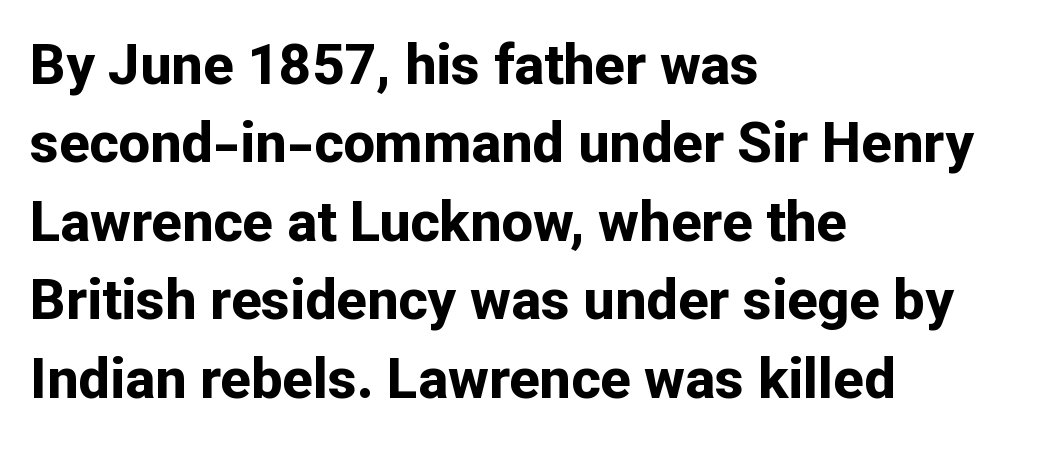
The image shows 56 px bold sans-serif type, upright; set left-aligned, normal line spacing (1.4x), normal letter spacing, not underlined; low stroke contrast and a medium x-height.
